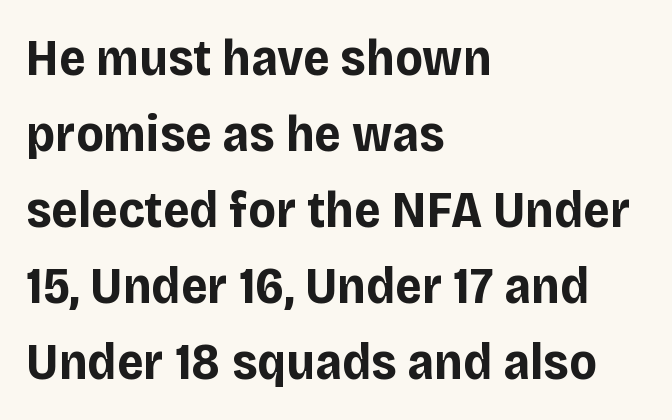
The setting favours the left margin, as ordinary paragraphs usually do. The rendering shows plain stroke endings on the letterforms — a sans-serif design. Do the characters align in a grid? No, the font is proportional. Ordinary non-slanted type is in use. Compared with an ordinary text face, these strokes are far heavier — a full bold.
